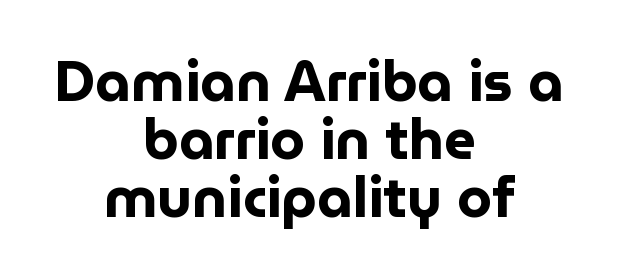
The image shows 56 px bold sans-serif type, upright; set centered, tight line spacing (1.04x), normal letter spacing, not underlined; low stroke contrast and a medium x-height.
